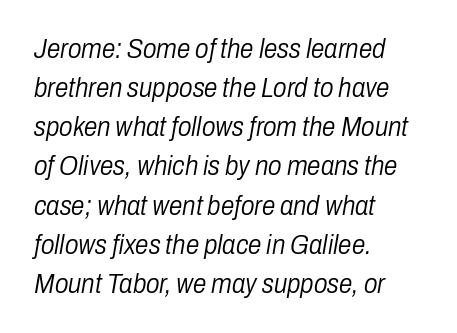
{"italic": "yes", "lean": "right", "slant_degrees": 10, "bold": "no", "underline": "no", "align": "left", "line_spacing": "normal", "line_spacing_ratio": 1.45, "letter_spacing": "normal", "letter_spacing_em": 0.0, "glyph_px": 27}
